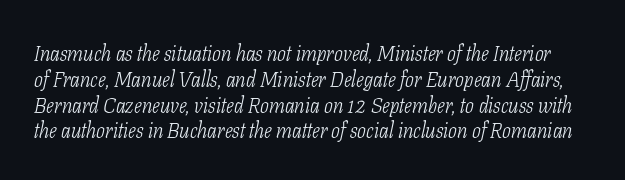
The zone under the glyphs is completely vacant. Stroke mass is kept to a normal reading level or below. These lines keep a tight, regular rhythm from letter to letter. It's the slanting kind of type.
